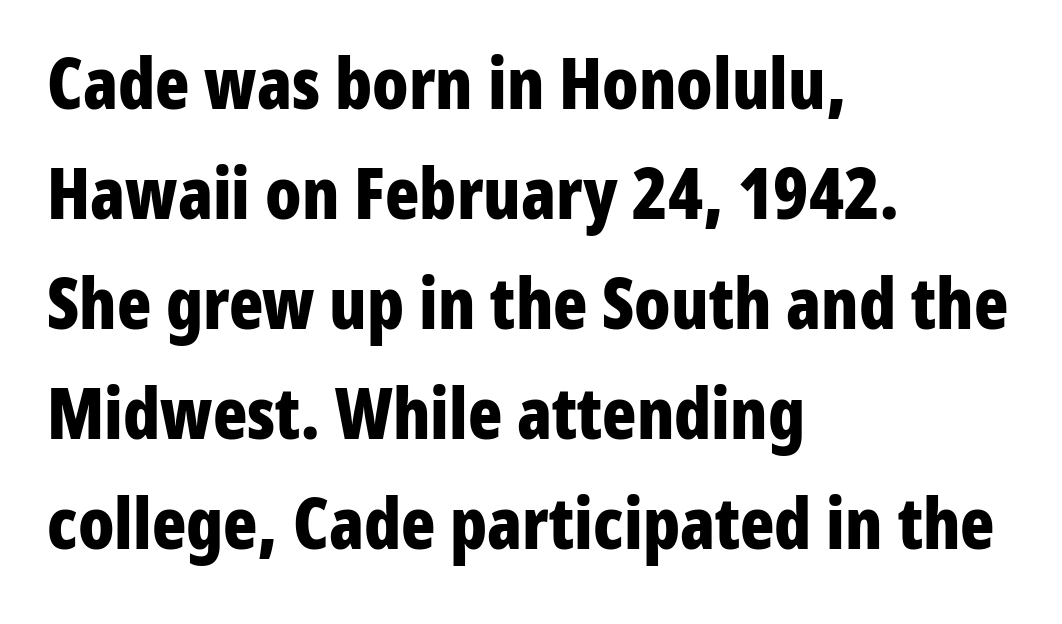
The image shows 71 px bold, condensed sans-serif type, upright; set left-aligned, normal line spacing (1.55x), normal letter spacing, not underlined; low stroke contrast and a medium x-height.
